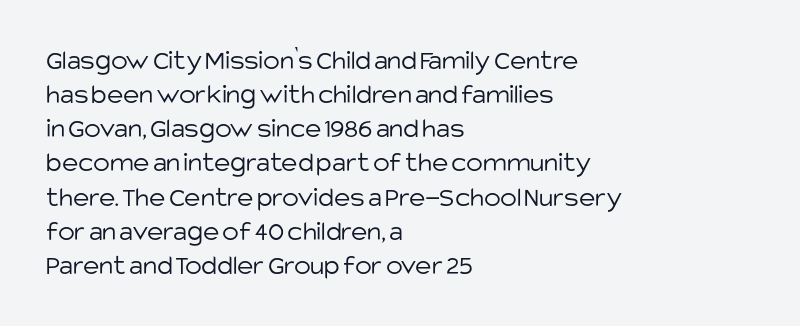
Nope, not italic — everything's standing straight. This rendering leaves character spacing at its baseline value. Only glyphs here, with clear space below each row. A classic flush-left, rag-right setting is used for this passage. The rendering uses natural spacing where letterforms have individual widths. This sample uses a sans-serif face.
